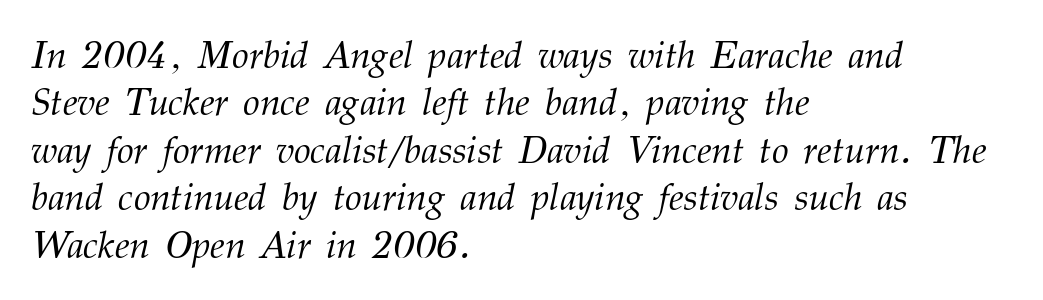
Which margin do the lines hug? The left one — the right edge is uneven. Students, note that the glyphs here touch the page at normal intervals. I'd call this a serif setting — the letters wear small feet. The letters advance in unequal steps, a hallmark of proportional type.
